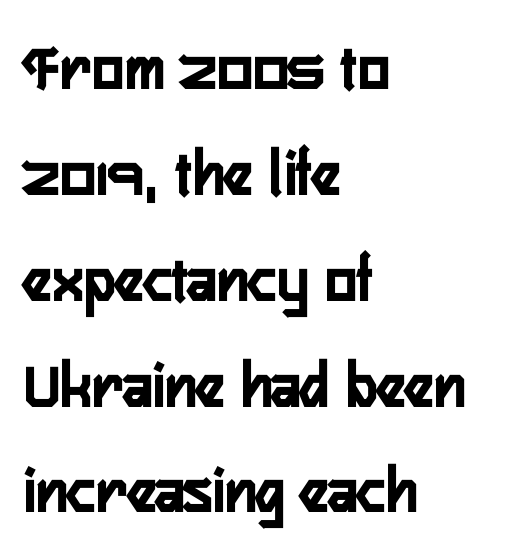
Is there much room between lines? A standard amount, neither cramped nor airy. Inter-character spacing is left at the font's built-in metrics. In terms of letterform style, serifs are entirely absent. Does the lettering tilt? It doesn't — this is upright. Students, this is bold: see how much ink each stroke carries. Leftover space on each line is placed entirely after the last word.
